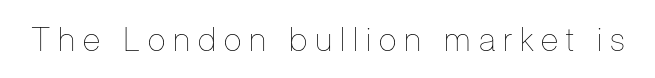
{"italic": "no", "bold": "no", "weight": "thin", "width": "condensed", "stroke_contrast": "low", "x_height": "medium", "monospaced": "no", "underline": "no", "letter_spacing": "wide", "letter_spacing_em": 0.24, "glyph_px": 33}
